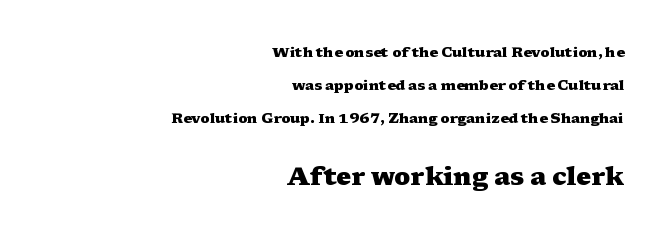
The image shows 25 px bold type, upright; set right-aligned, loose line spacing (2.37x), normal letter spacing, not underlined; the second (bottom) block is 1.79x larger.
